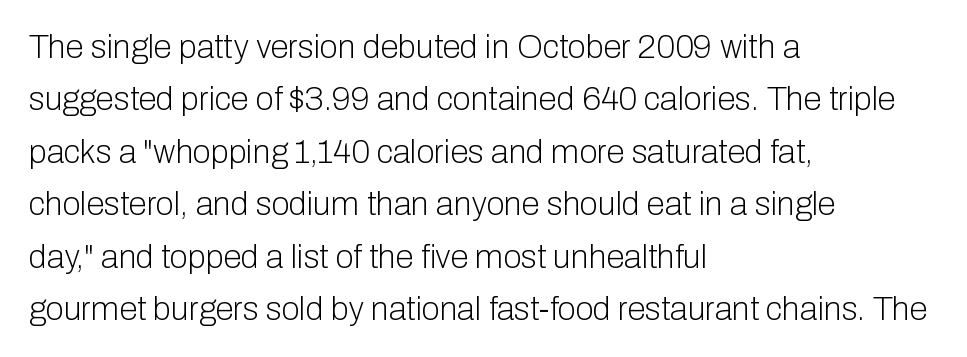
The image shows 33 px light sans-serif type, upright; set left-aligned, normal line spacing (1.59x), normal letter spacing, not underlined; low stroke contrast and a medium x-height.
